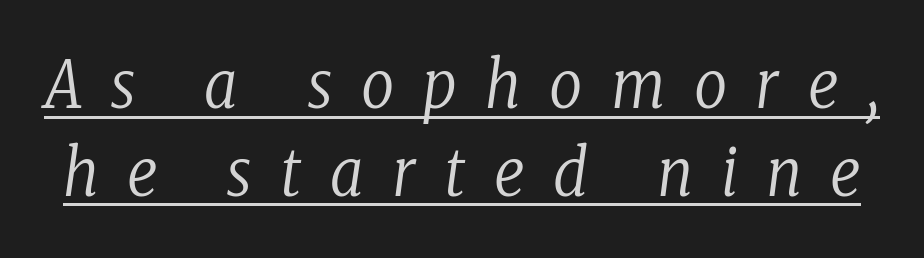
Q: Is the text bold? A: No.
Q: Is the text italic (slanted)? A: Yes, it leans right by about 8 degrees.
Q: Is the typeface a serif or a sans-serif typeface? A: Serif.
Q: Is the text underlined? A: Yes.
Q: Is the spacing between letters normal or unusually wide? A: Unusually wide.
Q: Is the spacing between lines tight, normal or loose? A: Normal.
Q: Width (condensed, normal, or wide)? A: Condensed.
Q: Stroke contrast? A: Low.
Q: x-height? A: Medium.
Q: Monospaced? A: No.
